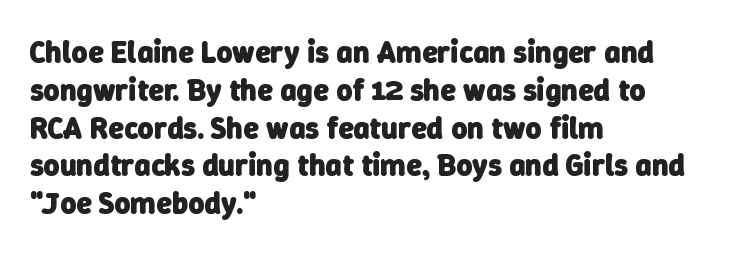
Q: Is the text bold? A: Yes.
Q: Is the typeface a serif or a sans-serif typeface? A: Sans-serif.
Q: Is the text underlined? A: No.
Q: How is the paragraph aligned? A: Left-aligned.
Q: Is the spacing between letters normal or unusually wide? A: Normal.
Q: Width (condensed, normal, or wide)? A: Normal.
Q: Stroke contrast? A: Low.
Q: x-height? A: Medium.
Q: Monospaced? A: No.
